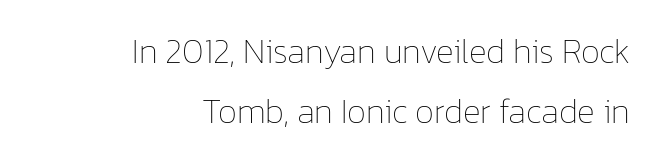
No word sits above an underline. The face used here is proportionally spaced, like ordinary book or web type. The letters look calm and open, with moderate or lighter stems. Teacher's note: observe the even right margin — that is flush-right alignment. A roman cut, with each character standing at attention. Observe the ordinary spacing: letters are neighbours, not strangers.
